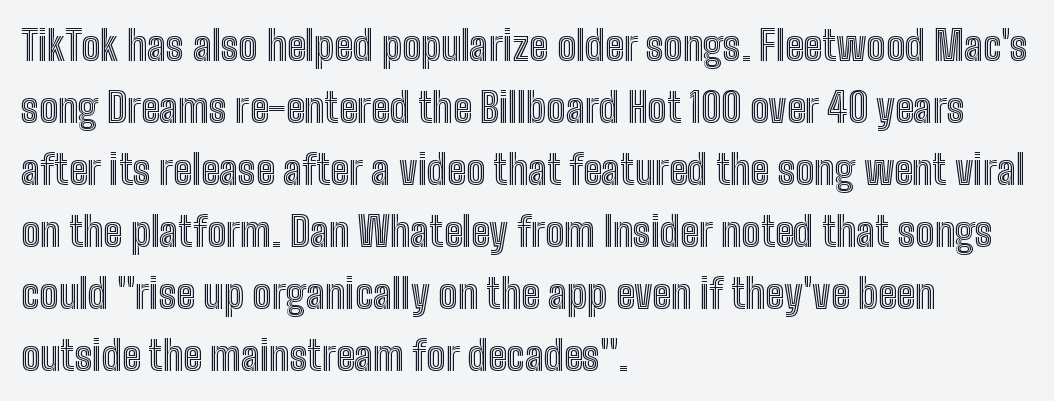
{"italic": "no", "width": "condensed", "x_height": "medium", "monospaced": "no", "underline": "no", "align": "left", "line_spacing": "normal", "line_spacing_ratio": 1.55, "letter_spacing": "normal", "letter_spacing_em": 0.0, "glyph_px": 40}
